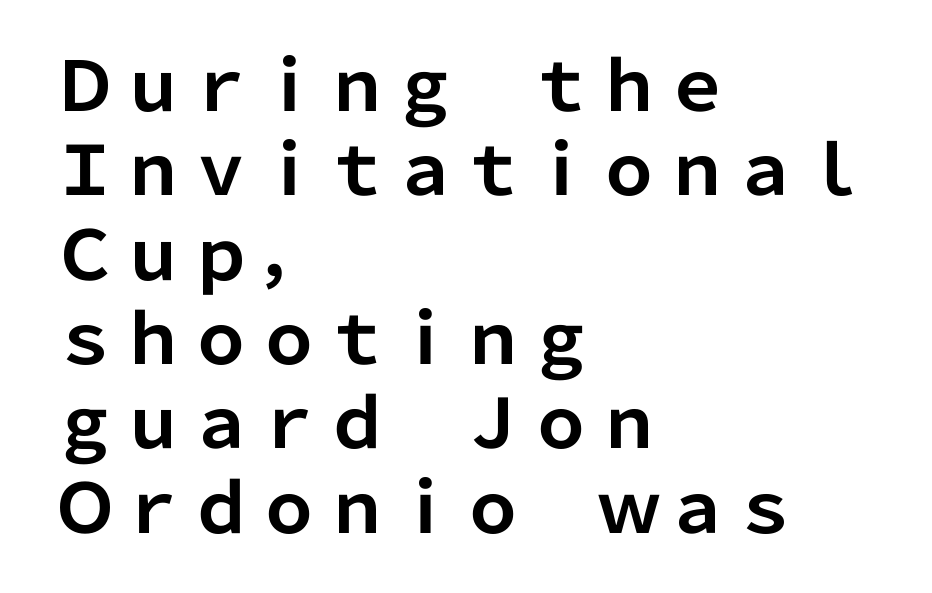
Q: Is the text bold? A: Yes.
Q: Is the text italic (slanted)? A: No, it is upright.
Q: Is the typeface a serif or a sans-serif typeface? A: Sans-serif.
Q: Is the text underlined? A: No.
Q: How is the paragraph aligned? A: Left-aligned.
Q: Is the spacing between letters normal or unusually wide? A: Normal.
Q: Width (condensed, normal, or wide)? A: Normal.
Q: Stroke contrast? A: Low.
Q: x-height? A: Medium.
Q: Monospaced? A: No.
